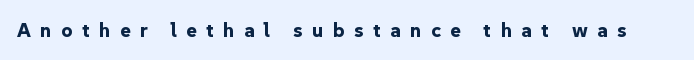
{"italic": "no", "bold": "yes", "underline": "no", "letter_spacing": "wide", "letter_spacing_em": 0.47, "glyph_px": 20}
